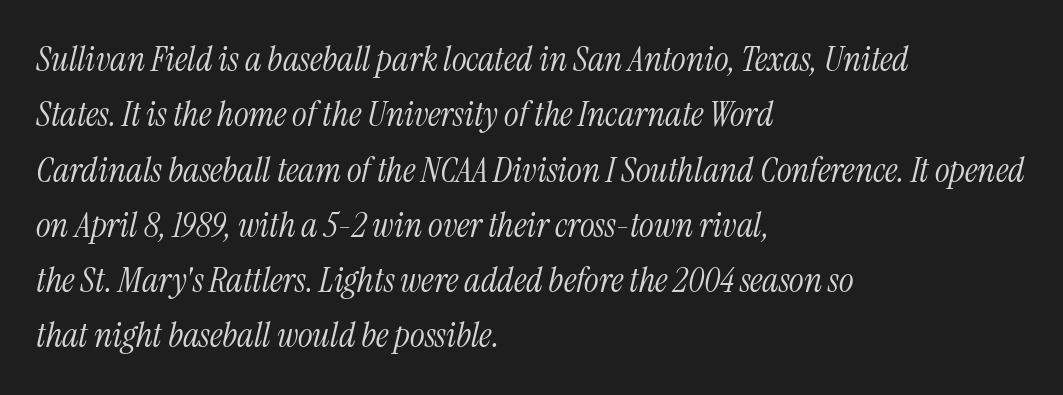
The image shows 35 px light, condensed serif type, italic (leaning right); set left-aligned, normal line spacing (1.58x), normal letter spacing, not underlined; medium stroke contrast and a medium x-height.
